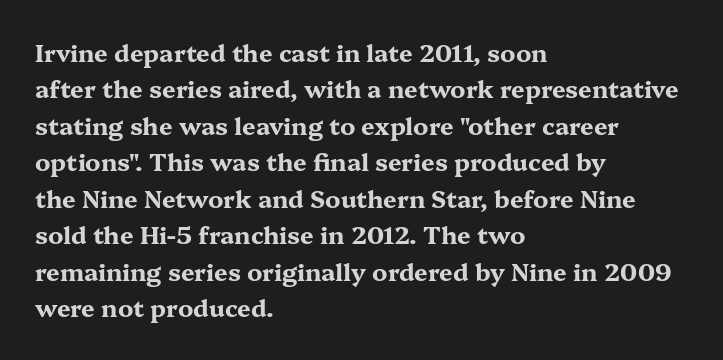
{"italic": "no", "bold": "yes", "underline": "no", "align": "left", "line_spacing": "normal", "line_spacing_ratio": 1.52, "letter_spacing": "normal", "letter_spacing_em": 0.0, "glyph_px": 24}
